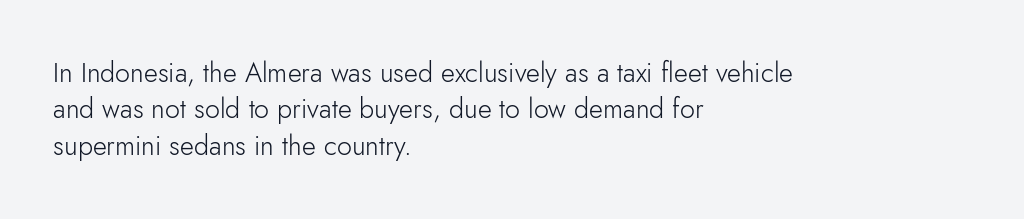
The image shows 27 px text type, upright; set left-aligned, normal line spacing (1.35x), normal letter spacing, not underlined.
